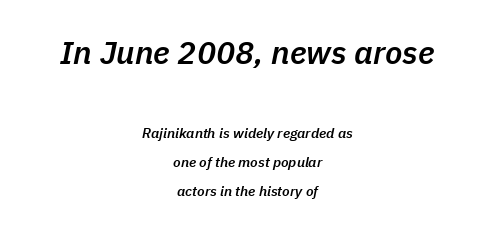
{"italic": "yes", "lean": "right", "slant_degrees": 11, "bold": "semi", "weight": "semibold", "width": "normal", "stroke_contrast": "low", "x_height": "medium", "monospaced": "no", "underline": "no", "align": "center", "line_spacing": "loose", "line_spacing_ratio": 2.08, "letter_spacing": "normal", "letter_spacing_em": 0.0, "larger_block": "first", "size_ratio": 2.29, "glyph_px": 32}
